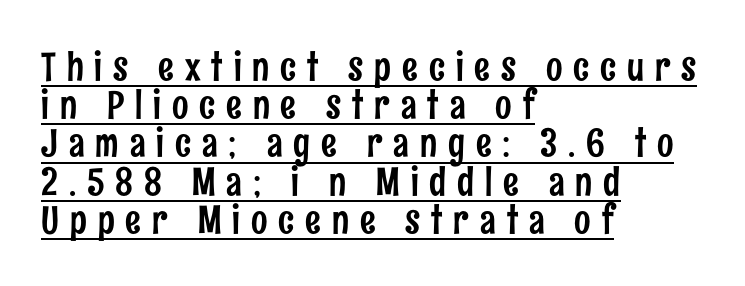
Q: Is the text italic (slanted)? A: No, it is upright.
Q: Is the typeface a serif or a sans-serif typeface? A: Sans-serif.
Q: Is the text underlined? A: Yes.
Q: How is the paragraph aligned? A: Left-aligned.
Q: Is the spacing between letters normal or unusually wide? A: Unusually wide.
Q: Is the spacing between lines tight, normal or loose? A: Tight.
Q: Width (condensed, normal, or wide)? A: Condensed.
Q: Stroke contrast? A: Low.
Q: x-height? A: Medium.
Q: Monospaced? A: No.
